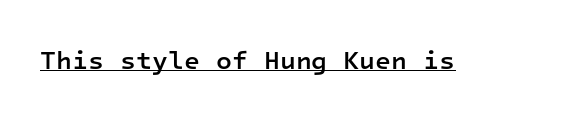
The image shows 26 px text type, upright; set normal letter spacing, underlined.
